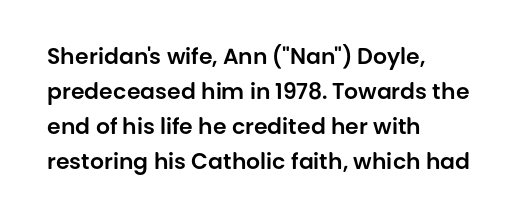
{"italic": "no", "underline": "no", "align": "left", "line_spacing": "normal", "line_spacing_ratio": 1.59, "letter_spacing": "normal", "letter_spacing_em": 0.0, "glyph_px": 22}
